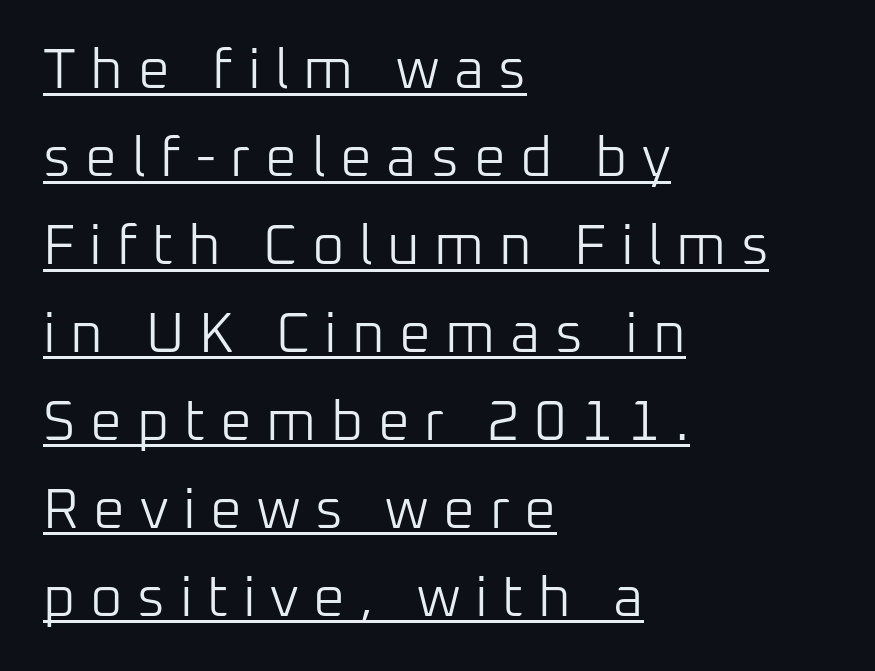
Q: Is the text bold? A: No.
Q: Is the text italic (slanted)? A: No, it is upright.
Q: Is the typeface a serif or a sans-serif typeface? A: Sans-serif.
Q: Is the text underlined? A: Yes.
Q: How is the paragraph aligned? A: Left-aligned.
Q: Is the spacing between letters normal or unusually wide? A: Unusually wide.
Q: Is the spacing between lines tight, normal or loose? A: Normal.
Q: Width (condensed, normal, or wide)? A: Normal.
Q: Stroke contrast? A: Low.
Q: x-height? A: Medium.
Q: Monospaced? A: No.
